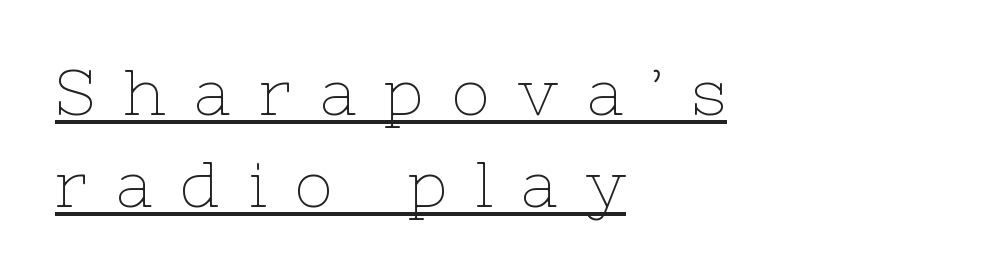
Q: Is the text bold? A: No.
Q: Is the text italic (slanted)? A: No, it is upright.
Q: Is the typeface a serif or a sans-serif typeface? A: Serif.
Q: Is the text underlined? A: Yes.
Q: How is the paragraph aligned? A: Left-aligned.
Q: Is the spacing between letters normal or unusually wide? A: Unusually wide.
Q: Is the spacing between lines tight, normal or loose? A: Normal.
Q: Width (condensed, normal, or wide)? A: Normal.
Q: Stroke contrast? A: Low.
Q: x-height? A: Medium.
Q: Monospaced? A: No.
